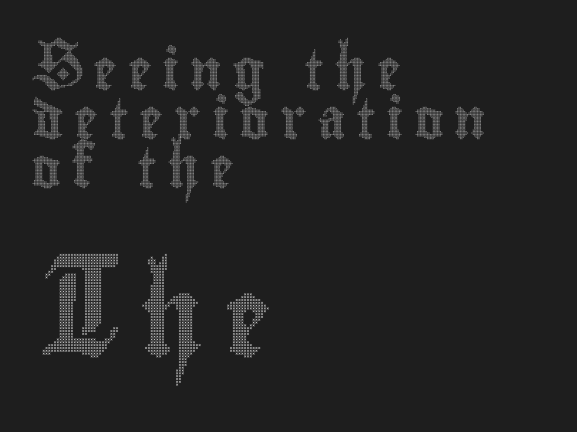
The image shows 79 px condensed type, upright; set left-aligned, line spacing 1.23x, unusually wide letter spacing (+0.26 em), not underlined; the second (bottom) block is 1.98x larger; a small x-height.
